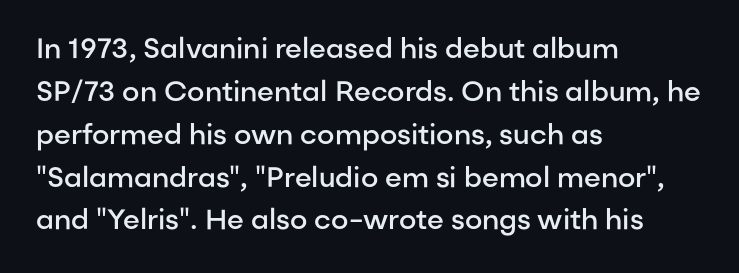
{"serif": "no", "italic": "no", "bold": "semi", "weight": "semibold", "width": "normal", "stroke_contrast": "low", "x_height": "medium", "monospaced": "no", "underline": "no", "align": "left", "line_spacing": "normal", "line_spacing_ratio": 1.53, "letter_spacing": "normal", "letter_spacing_em": 0.0, "glyph_px": 28}
